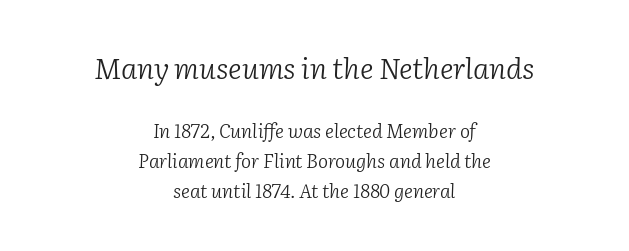
Q: Is the text bold? A: No.
Q: Is the text italic (slanted)? A: Yes, it leans right by about 2 degrees.
Q: Is the typeface a serif or a sans-serif typeface? A: Serif.
Q: Is the text underlined? A: No.
Q: How is the paragraph aligned? A: Centered.
Q: Is the spacing between letters normal or unusually wide? A: Normal.
Q: Is the spacing between lines tight, normal or loose? A: Normal.
Q: Which block of text is set in a larger size, the first (top) or the second (bottom)? A: The first (top) one.
Q: Width (condensed, normal, or wide)? A: Normal.
Q: Stroke contrast? A: Low.
Q: x-height? A: Medium.
Q: Monospaced? A: No.
